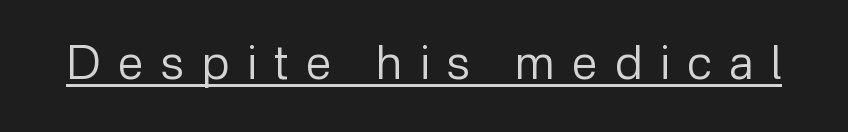
{"serif": "no", "italic": "no", "bold": "no", "weight": "regular", "width": "normal", "stroke_contrast": "low", "x_height": "medium", "monospaced": "no", "underline": "yes", "letter_spacing": "wide", "letter_spacing_em": 0.37, "glyph_px": 47}
